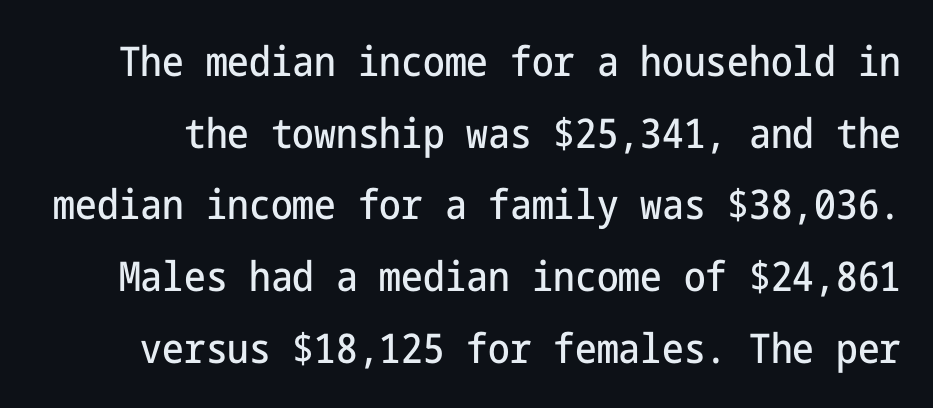
Q: Is the text italic (slanted)? A: No, it is upright.
Q: Is the typeface a serif or a sans-serif typeface? A: Sans-serif.
Q: Is the text underlined? A: No.
Q: Is the spacing between letters normal or unusually wide? A: Normal.
Q: Width (condensed, normal, or wide)? A: Condensed.
Q: Stroke contrast? A: Low.
Q: x-height? A: Medium.
